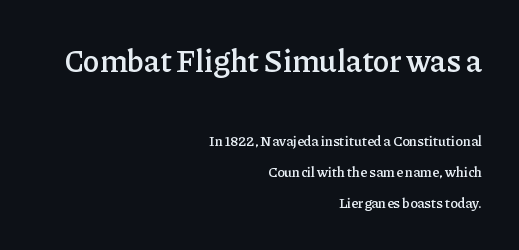
{"serif": "yes", "italic": "no", "bold": "semi", "weight": "semibold", "width": "normal", "stroke_contrast": "low", "x_height": "medium", "monospaced": "no", "underline": "no", "align": "right", "line_spacing": "loose", "line_spacing_ratio": 2.2, "letter_spacing": "normal", "letter_spacing_em": 0.0, "larger_block": "first", "size_ratio": 2.21, "glyph_px": 31}
